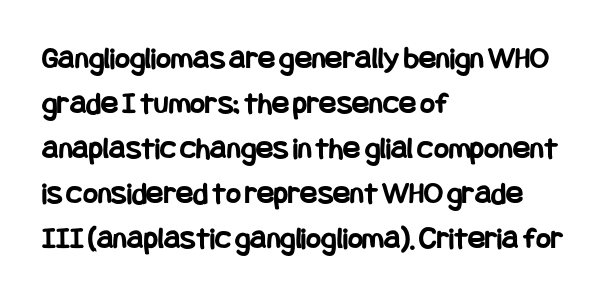
The image shows 32 px bold, condensed sans-serif type, upright; set left-aligned, normal line spacing (1.41x), normal letter spacing, not underlined; low stroke contrast and a large x-height.
